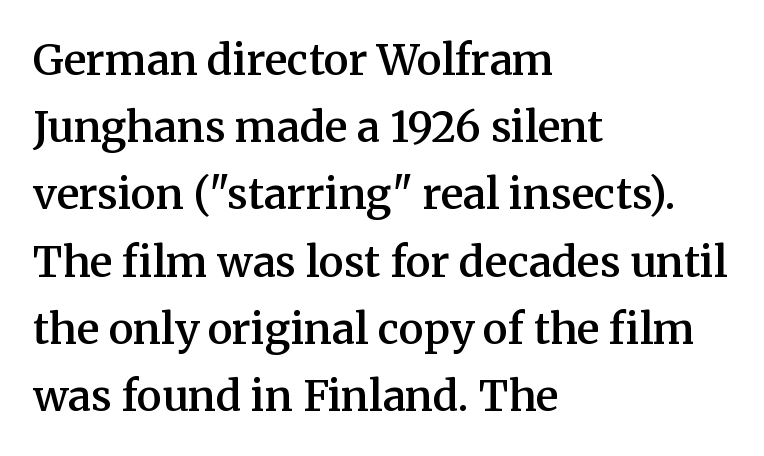
The passage shown is typed in a proportional face where columns would drift. These words are printed semibold, heavier than regular yet not bold. Each letter's strokes conclude with small projecting serifs. The tracking reads as untouched default to a designer's eye. Upright lettering throughout. No word sits above an underline.
